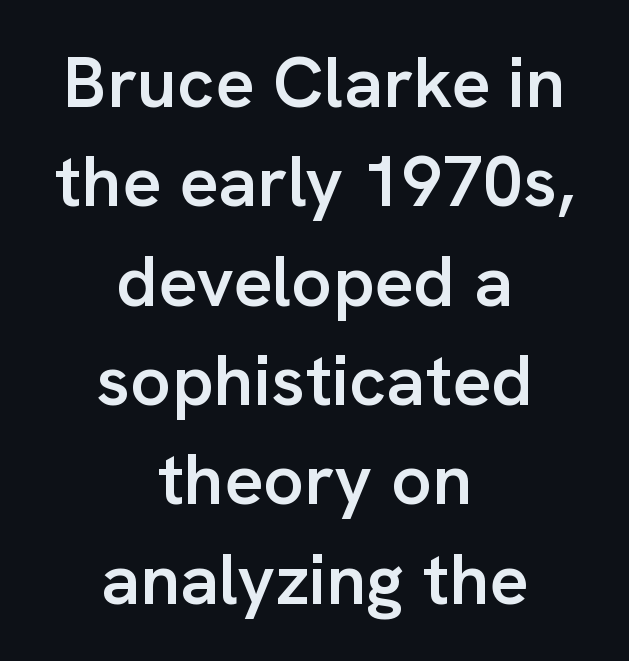
Every stem runs plumb, perpendicular to the baseline. You could not count columns in this text — the font is proportionally spaced. Typographic density is moderately raised because the face is semibold. The rendering positions every line midway between the sides. The type is set solid horizontally, with unmodified tracking.
